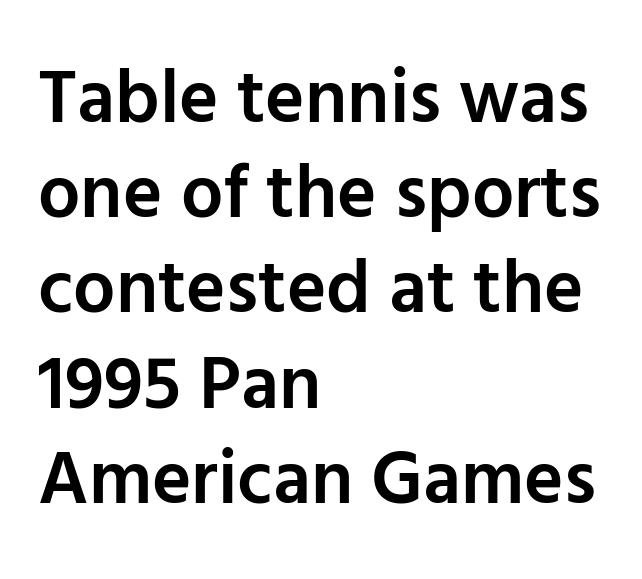
Letterform terminals end flat and unadorned throughout the passage. Anything drawn beneath the words? Only blank space. The face used here is proportionally spaced, like ordinary book or web type. The rag falls on the right side of this text block. Inter-character spacing is left at the font's built-in metrics. Does the leading feel generous? No, just average.
